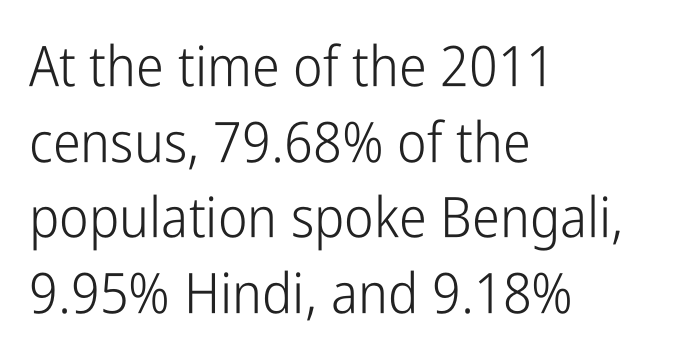
What stands out about the letter spacing? Nothing — it is the standard amount. Proportional: the letters do not fall into vertical columns. This rendering employs a face without finishing strokes, i.e., a sans-serif. The cut favours lightness, reaching ordinary text weight at its darkest. The lines sit at an ordinary, default distance from one another. The type sits square on the baseline with zero lean.
